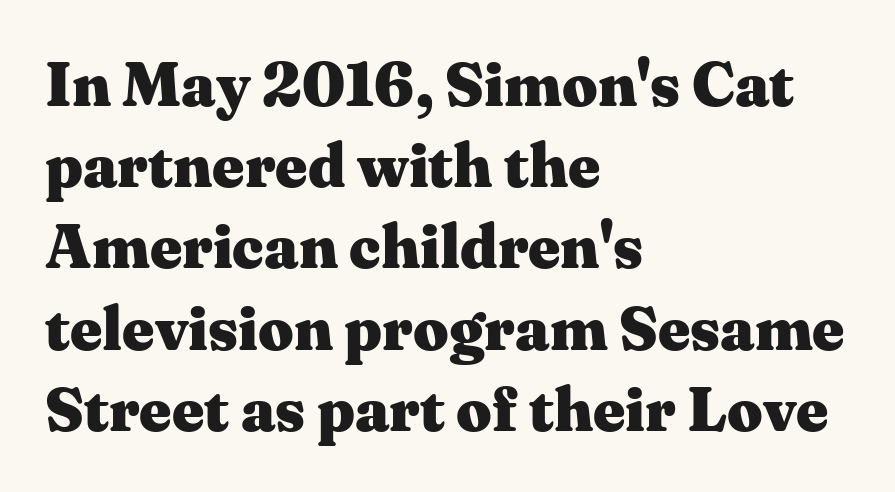
{"serif": "yes", "italic": "no", "bold": "yes", "weight": "heavy", "width": "wide", "stroke_contrast": "medium", "x_height": "medium", "monospaced": "no", "underline": "no", "align": "left", "line_spacing": "normal", "line_spacing_ratio": 1.31, "letter_spacing": "normal", "letter_spacing_em": 0.0, "glyph_px": 62}
